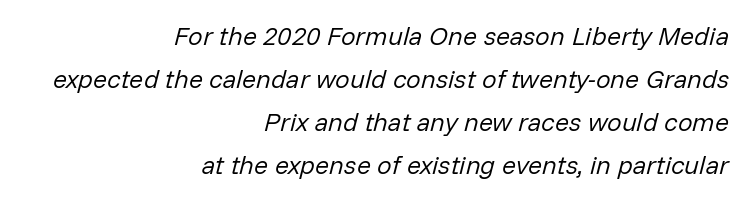
The image shows 26 px text type, italic (leaning right); set right-aligned, normal line spacing (1.65x), normal letter spacing, not underlined.
